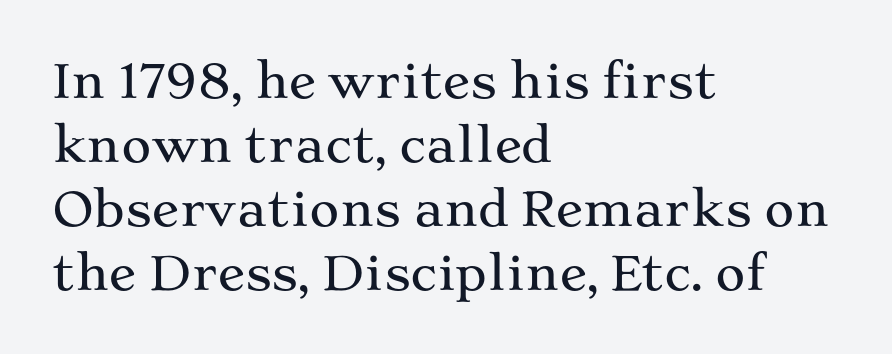
You can tell from the footed stems that serif type was used. Think of a printed novel: that variable character pitch is what you see here. Where is the straight margin? On the left. Horizontal bands of white between lines are of average thickness. The letters sit at their default tracking, neither squeezed nor spread.
